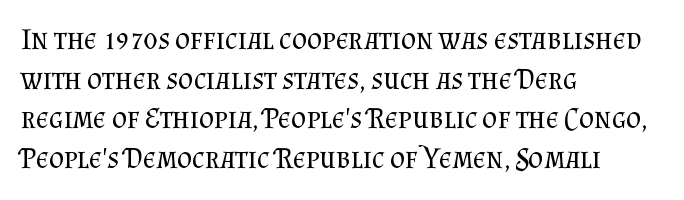
{"serif": "yes", "italic": "no", "bold": "no", "weight": "regular", "width": "normal", "stroke_contrast": "medium", "x_height": "small", "monospaced": "no", "underline": "no", "align": "left", "line_spacing": "normal", "line_spacing_ratio": 1.37, "letter_spacing": "normal", "letter_spacing_em": 0.0, "glyph_px": 29}
